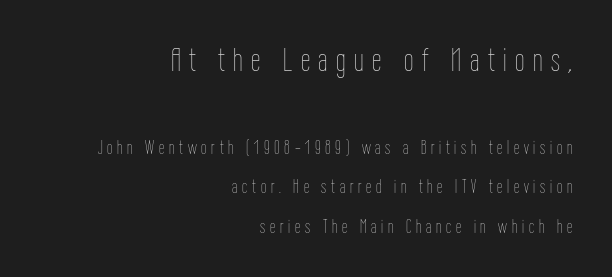
The image shows 34 px thin, condensed type, upright; set right-aligned, loose line spacing (2.06x), unusually wide letter spacing (+0.25 em), not underlined; the first (top) block is 1.79x larger; low stroke contrast and a medium x-height.
